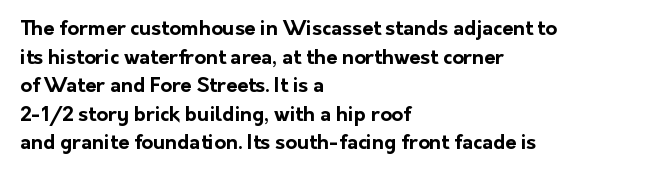
Q: Is the text bold? A: Yes.
Q: Is the text italic (slanted)? A: No, it is upright.
Q: Is the text underlined? A: No.
Q: How is the paragraph aligned? A: Left-aligned.
Q: Is the spacing between letters normal or unusually wide? A: Normal.
Q: Is the spacing between lines tight, normal or loose? A: Normal.
